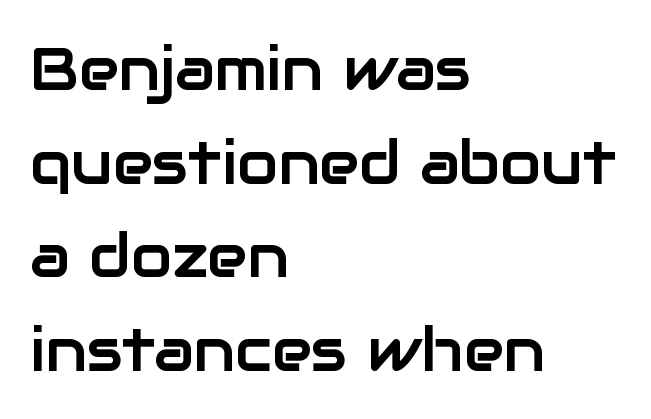
The image shows 60 px sans-serif type, upright; set left-aligned, normal line spacing (1.56x), normal letter spacing, not underlined; low stroke contrast and a medium x-height.
